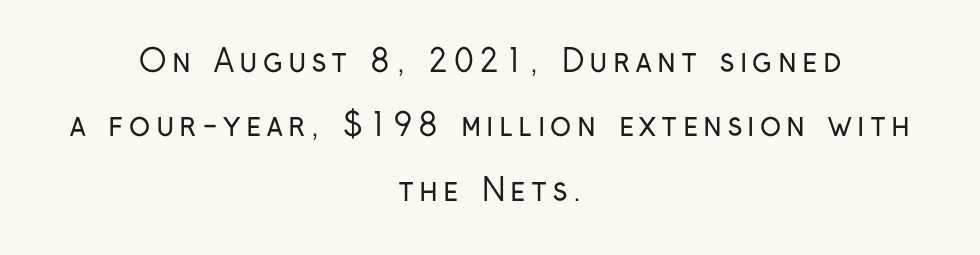
The rag falls on both sides of this text block equally. Looks like regular typesetting: each glyph gets only the width it needs. The rendering shows plain stroke endings on the letterforms — a sans-serif design. Nobody drew a line under any word here.
